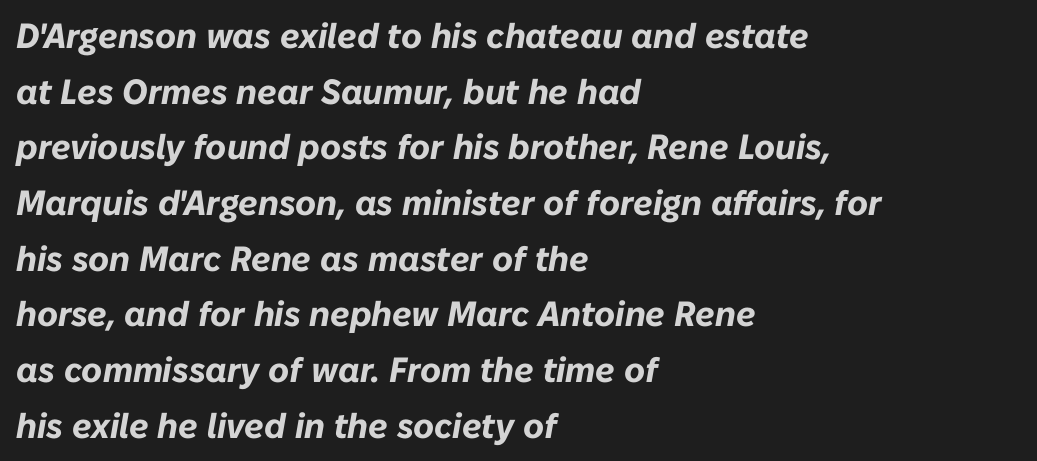
Q: Is the text bold? A: Yes.
Q: Is the text italic (slanted)? A: Yes, it leans right by about 10 degrees.
Q: Is the text underlined? A: No.
Q: How is the paragraph aligned? A: Left-aligned.
Q: Is the spacing between letters normal or unusually wide? A: Normal.
Q: Is the spacing between lines tight, normal or loose? A: Normal.
Q: Width (condensed, normal, or wide)? A: Normal.
Q: Stroke contrast? A: Low.
Q: x-height? A: Medium.
Q: Monospaced? A: No.
